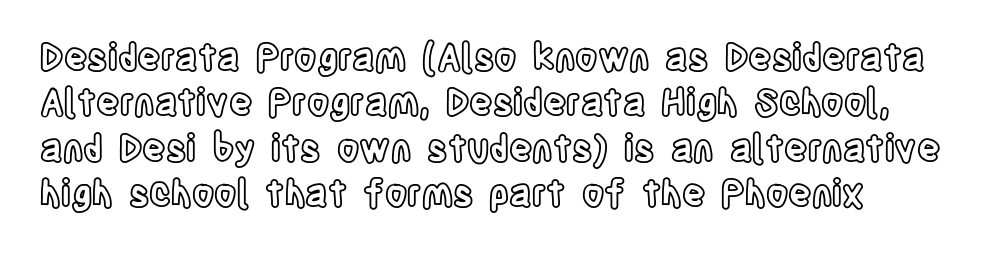
The image shows 36 px condensed type, upright; set left-aligned, normal line spacing (1.26x), normal letter spacing, not underlined; a large x-height.
